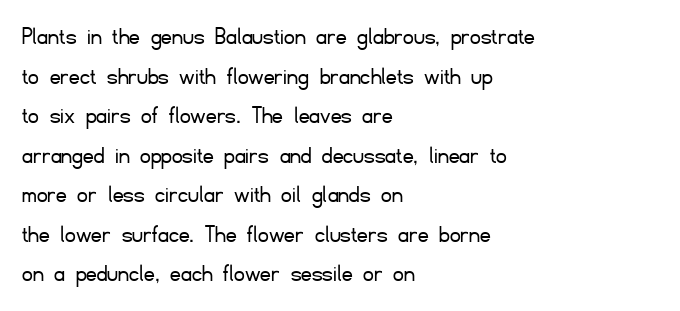
Q: Is the text bold? A: No.
Q: Is the text italic (slanted)? A: No, it is upright.
Q: Is the text underlined? A: No.
Q: How is the paragraph aligned? A: Left-aligned.
Q: Is the spacing between letters normal or unusually wide? A: Normal.
Q: Is the spacing between lines tight, normal or loose? A: Normal.
